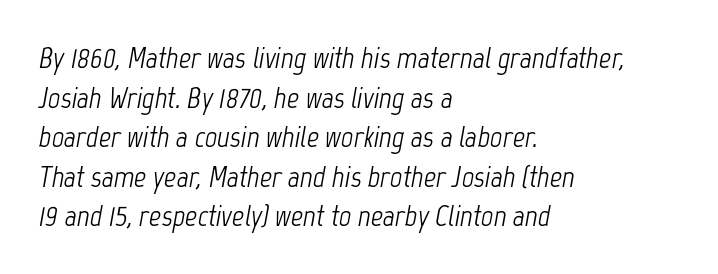
The image shows 30 px light, condensed type, italic (leaning right); set left-aligned, normal line spacing (1.32x), normal letter spacing, not underlined; low stroke contrast and a medium x-height.
